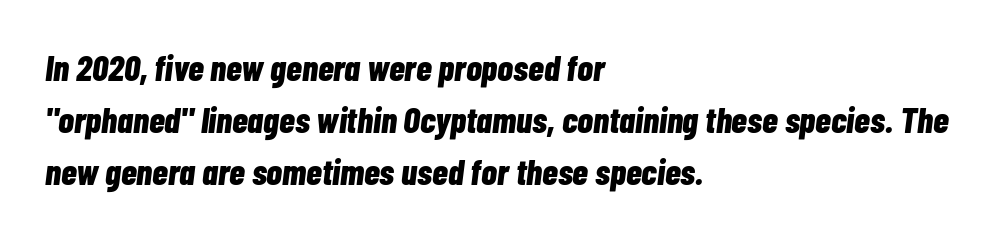
Reading down the block, your eye returns to a fixed left position each line. Beneath every word, the page is bare. Rows of type keep a routine distance in the vertical direction. These lines were composed using italics. Compared with an ordinary text face, these strokes are far heavier — a full bold. The face used here is proportionally spaced, like ordinary book or web type.
